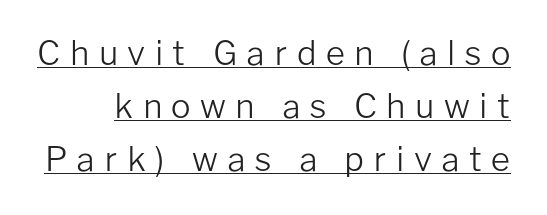
Italic: no, the glyphs are upright roman. A light-to-regular cut is what we see here. The typesetter has applied underlining to the passage shown. The tracking reads as deliberately expanded to a designer's eye. A typesetter would label this face a sans. Do the characters align in a grid? No, the font is proportional.
